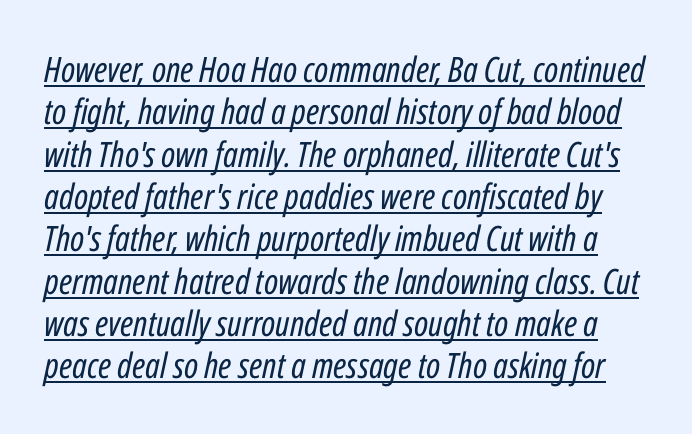
Proportional: the letters do not fall into vertical columns. The passage shown has conventional tracking throughout. Notice how a bar underscores the lettering throughout. It's the slanting kind of type.
